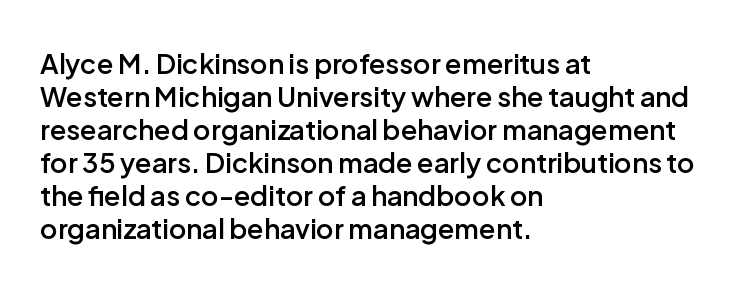
The image shows 27 px text type, upright; set left-aligned, line spacing 1.22x, normal letter spacing, not underlined.
